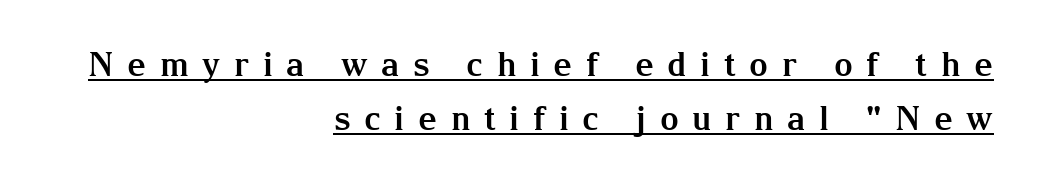
Every word sits above its own underline. The letters are spread apart with noticeably loose tracking. Font category for this specimen: serif. In terms of leading, this rendering sits right in the middle. Horizontal alignment here is rightward, an uncommon choice for prose. Do the characters align in a grid? No, the font is proportional.
